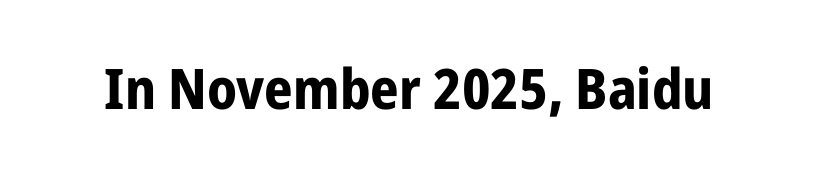
The image shows 56 px bold, condensed sans-serif type, upright; set normal letter spacing, not underlined; low stroke contrast and a medium x-height.
